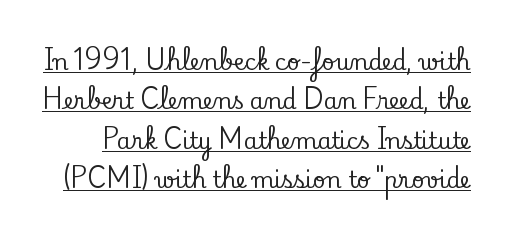
The image shows 22 px text type, upright; set line spacing 1.79x, normal letter spacing, underlined.
